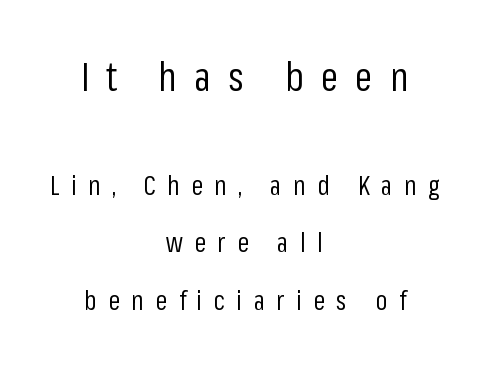
Q: Is the text bold? A: No.
Q: Is the text italic (slanted)? A: No, it is upright.
Q: Is the typeface a serif or a sans-serif typeface? A: Sans-serif.
Q: Is the text underlined? A: No.
Q: How is the paragraph aligned? A: Centered.
Q: Is the spacing between letters normal or unusually wide? A: Unusually wide.
Q: Is the spacing between lines tight, normal or loose? A: Loose.
Q: Which block of text is set in a larger size, the first (top) or the second (bottom)? A: The first (top) one.
Q: Width (condensed, normal, or wide)? A: Condensed.
Q: Stroke contrast? A: Low.
Q: x-height? A: Medium.
Q: Monospaced? A: No.
